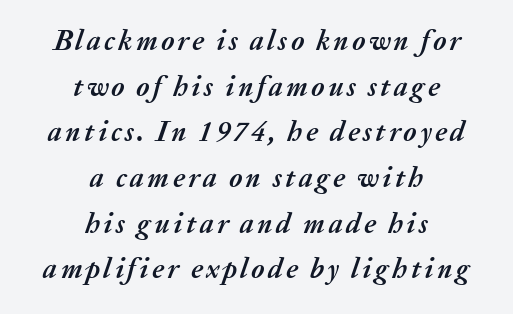
Each letter keeps its own natural width here, so spacing adapts to shape. Each glyph is drawn with heavy, bold strokes. These lines stack symmetrically, like a column narrowing and widening about its center. What's the leading like? Ordinary, nothing unusual.
